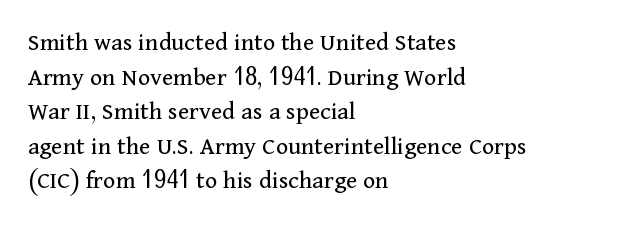
No chunkiness to these letters — they're not bold. A classic flush-left, rag-right setting is used for this passage. One glance says typical: line gaps are just what's usual. The letters sit at their default tracking, neither squeezed nor spread.
